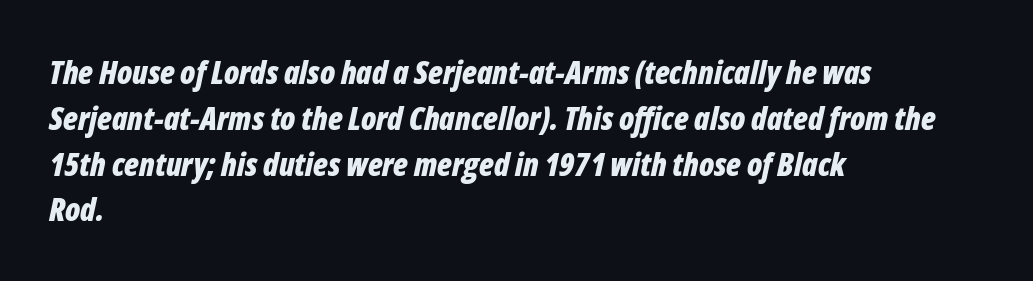
The image shows 32 px bold, condensed type, italic (leaning right); set left-aligned, normal line spacing (1.43x), normal letter spacing, not underlined; low stroke contrast and a medium x-height.
